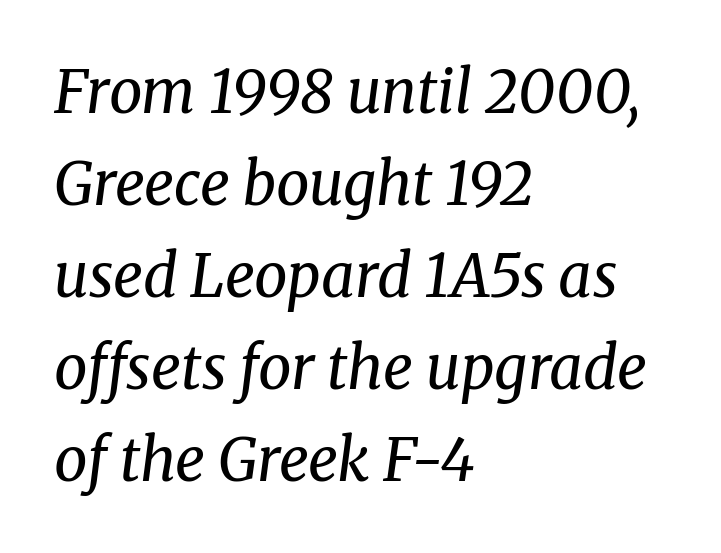
The image shows 59 px regular-weight serif type, italic (leaning right); set left-aligned, normal line spacing (1.56x), normal letter spacing, not underlined; medium stroke contrast and a medium x-height.
